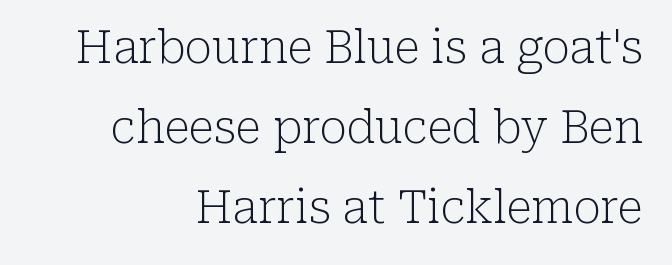
Q: Is the text bold? A: No.
Q: Is the text italic (slanted)? A: No, it is upright.
Q: Is the typeface a serif or a sans-serif typeface? A: Serif.
Q: Is the text underlined? A: No.
Q: How is the paragraph aligned? A: Right-aligned.
Q: Is the spacing between letters normal or unusually wide? A: Normal.
Q: Width (condensed, normal, or wide)? A: Normal.
Q: Stroke contrast? A: Low.
Q: x-height? A: Medium.
Q: Monospaced? A: No.
